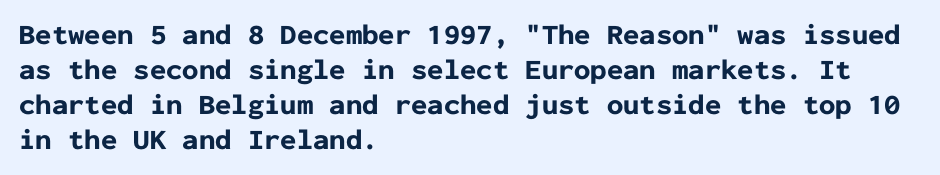
No italicization has been applied; the sample stays upright. Leftover space on each line is placed entirely after the last word. The letters march in equal steps, a hallmark of fixed-pitch type. Nope, no serifs anywhere on these letters. What weight is shown? A full bold with thick strokes. There is no visible air inserted between adjacent glyphs.
